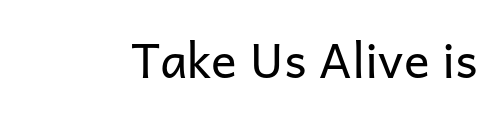
Observe the absence of serifs on each vertical stroke in this sample. The passage shown has conventional tracking throughout. Every character sits straight up, as roman type does. No letter is thick-stroked: the sample isn't bold. Think of a printed novel: that variable character pitch is what you see here. The area under the type is left untouched.
